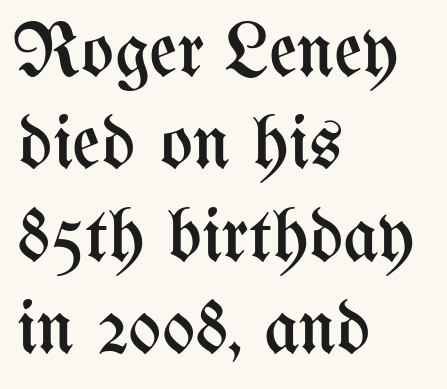
The image shows 77 px regular-weight, condensed type, upright; set left-aligned, line spacing 1.2x, normal letter spacing, not underlined; medium stroke contrast and a medium x-height.
